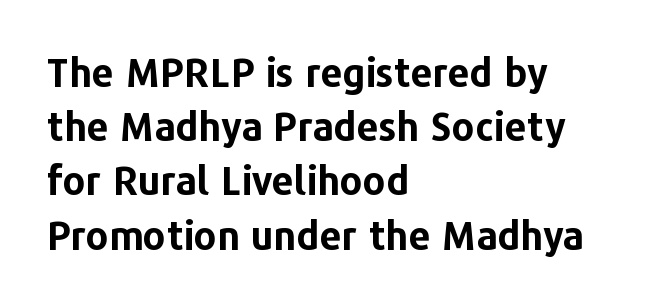
Q: Is the text bold? A: Yes.
Q: Is the text italic (slanted)? A: No, it is upright.
Q: Is the typeface a serif or a sans-serif typeface? A: Sans-serif.
Q: Is the text underlined? A: No.
Q: How is the paragraph aligned? A: Left-aligned.
Q: Is the spacing between letters normal or unusually wide? A: Normal.
Q: Is the spacing between lines tight, normal or loose? A: Normal.
Q: Width (condensed, normal, or wide)? A: Normal.
Q: Stroke contrast? A: Low.
Q: x-height? A: Medium.
Q: Monospaced? A: No.
